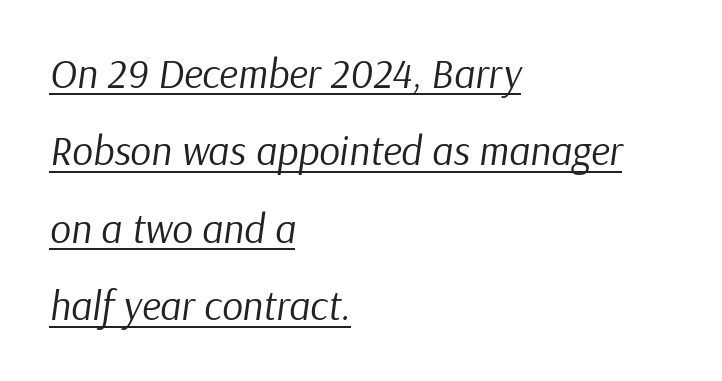
The image shows 41 px regular-weight type, italic (leaning right); set left-aligned, line spacing 1.89x, normal letter spacing, underlined; low stroke contrast and a medium x-height.
